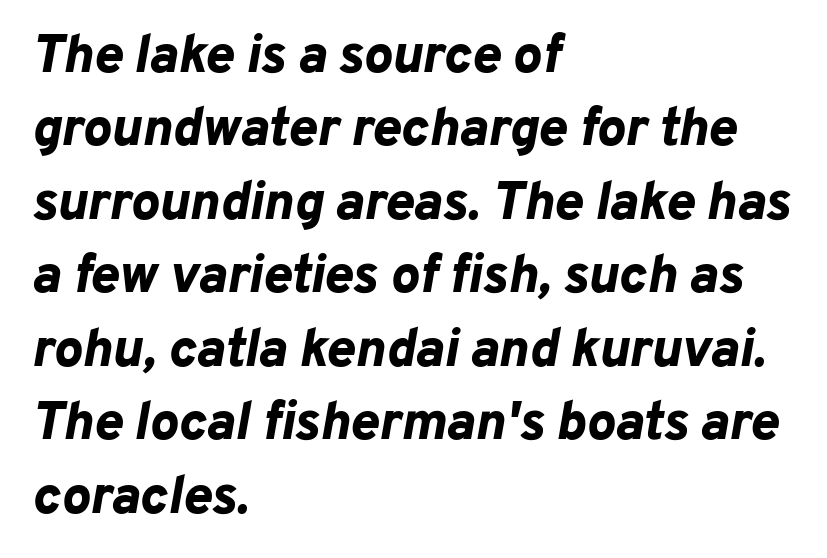
Has an underline been added? It has not. Spacing verdict: proportional, widths tailored to each character. Is there much room between lines? A standard amount, neither cramped nor airy. What weight is shown? A full bold with thick strokes. Compared with a centered layout, this one pins lines to the left instead. This sample uses plain, unmodified letter spacing.
